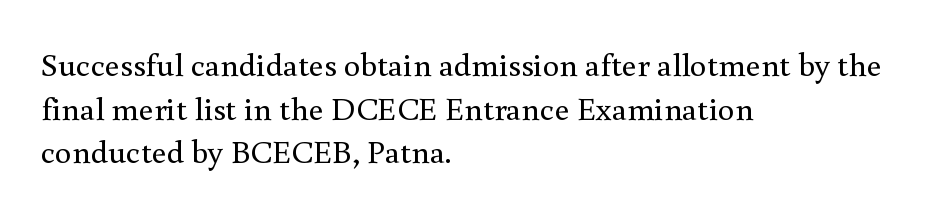
{"serif": "yes", "italic": "no", "bold": "no", "weight": "regular", "width": "normal", "x_height": "small", "monospaced": "no", "underline": "no", "align": "left", "line_spacing": "normal", "line_spacing_ratio": 1.32, "letter_spacing": "normal", "letter_spacing_em": 0.0, "glyph_px": 33}
